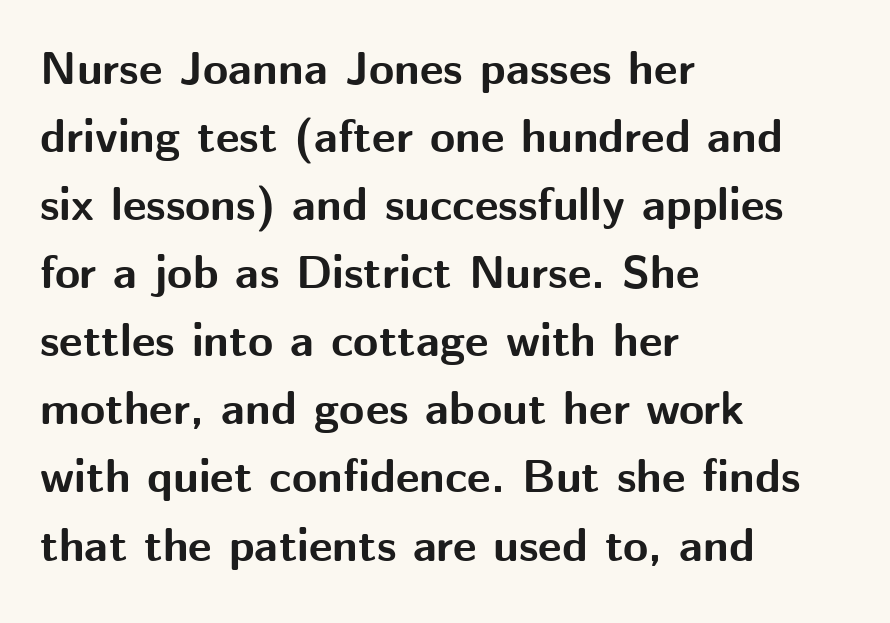
How heavy is the stroke? Heavy — this is a bold. Check under the words: just untouched page. These lines are composed in type without serifs. The vertical gap from one line to the next is medium.
